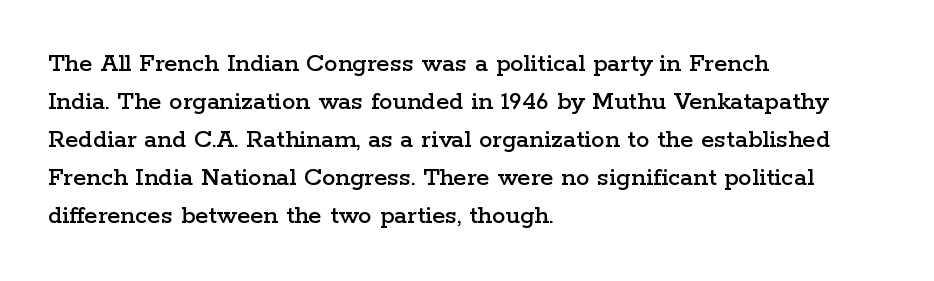
The image shows 27 px text type, upright; set left-aligned, normal line spacing (1.41x), normal letter spacing, not underlined.
